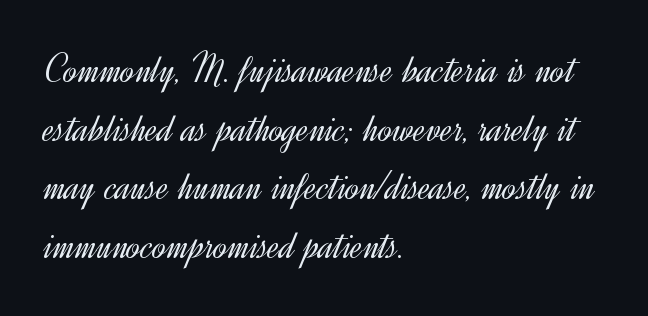
Rows of type keep a routine distance in the vertical direction. The rendering uses natural spacing where letterforms have individual widths. Weight: in the light-to-regular range. Alignment: flush left.
